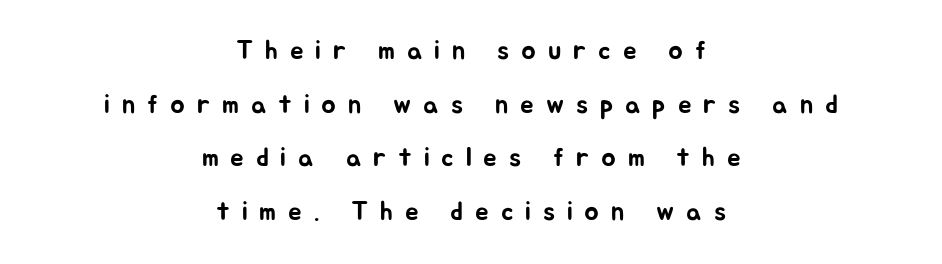
Spacing between characters has been opened up far beyond the box default. Every stem runs plumb, perpendicular to the baseline. Only glyphs here, with clear space below each row. The passage is arranged like a title page — every line centered. You could fit nearly another row in the gap between these rows.
